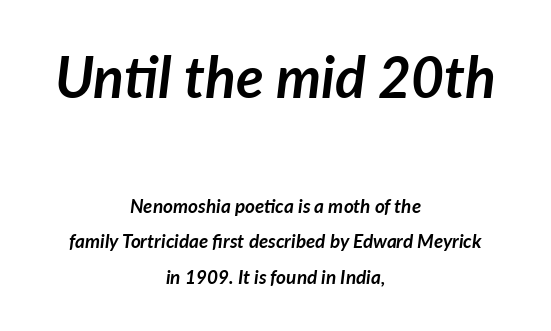
{"italic": "yes", "lean": "right", "slant_degrees": 7, "bold": "yes", "weight": "semibold", "width": "normal", "stroke_contrast": "low", "x_height": "medium", "monospaced": "no", "underline": "no", "align": "center", "line_spacing_ratio": 1.88, "letter_spacing": "normal", "letter_spacing_em": 0.0, "larger_block": "first", "size_ratio": 3.0, "glyph_px": 57}
